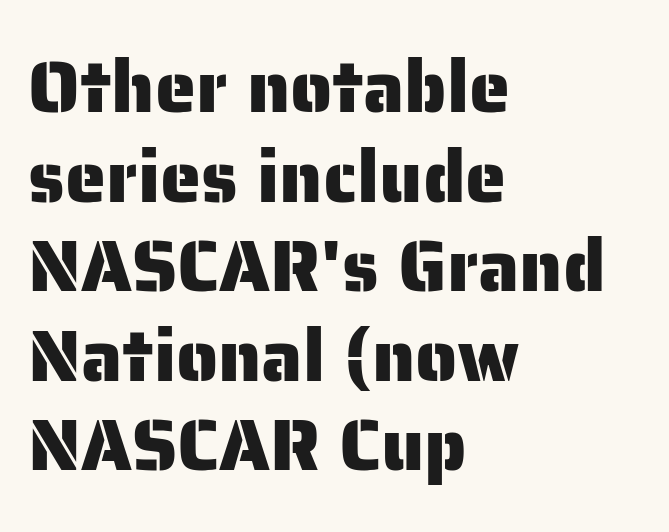
Does the type have serifs? No, each stem ends abruptly. Unmarked baselines from the first word to the last. Each line starts at the same left margin while the right side varies. Does the lettering tilt? It doesn't — this is upright. This sample has the flowing, uneven cadence of proportional lettering.
